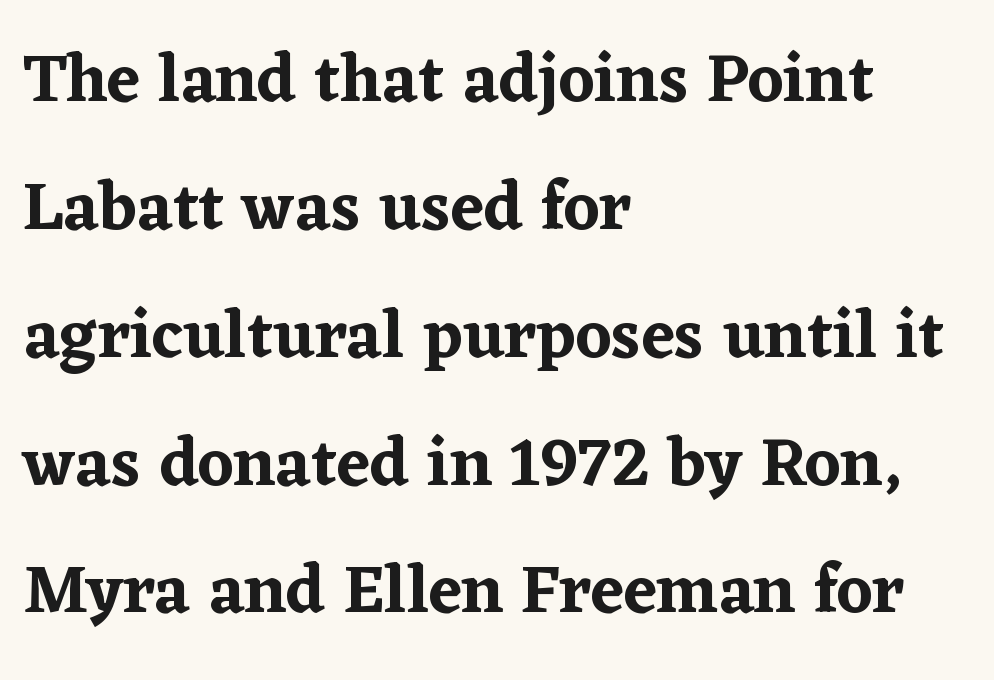
Q: Is the text italic (slanted)? A: No, it is upright.
Q: Is the typeface a serif or a sans-serif typeface? A: Serif.
Q: Is the text underlined? A: No.
Q: How is the paragraph aligned? A: Left-aligned.
Q: Is the spacing between letters normal or unusually wide? A: Normal.
Q: Width (condensed, normal, or wide)? A: Normal.
Q: Stroke contrast? A: Low.
Q: x-height? A: Medium.
Q: Monospaced? A: No.
